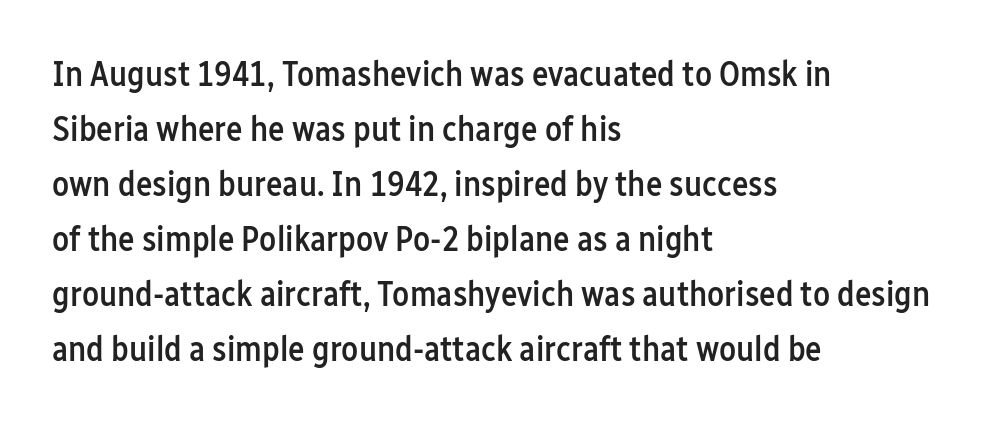
{"serif": "no", "italic": "no", "bold": "semi", "weight": "semibold", "width": "condensed", "stroke_contrast": "low", "x_height": "medium", "monospaced": "no", "underline": "no", "align": "left", "line_spacing": "normal", "line_spacing_ratio": 1.57, "letter_spacing": "normal", "letter_spacing_em": 0.0, "glyph_px": 35}
